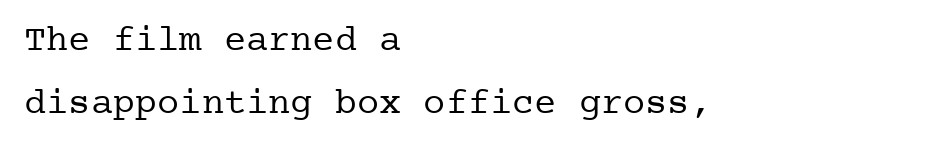
Note: serifs present on the glyphs. Letters have the restrained weight of plain body copy at most. Tall strokes in this sample are plumb rather than angled. The horizontal fit of the characters is conventional and even. Alignment: flush left.
